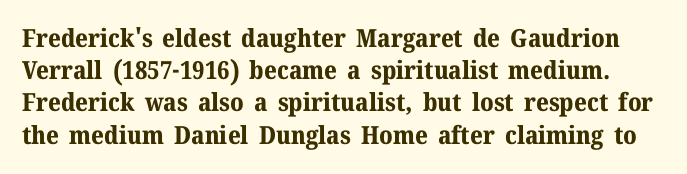
Q: Is the text bold? A: Yes.
Q: Is the text italic (slanted)? A: No, it is upright.
Q: Is the text underlined? A: No.
Q: Is the spacing between letters normal or unusually wide? A: Normal.
Q: Is the spacing between lines tight, normal or loose? A: Normal.
